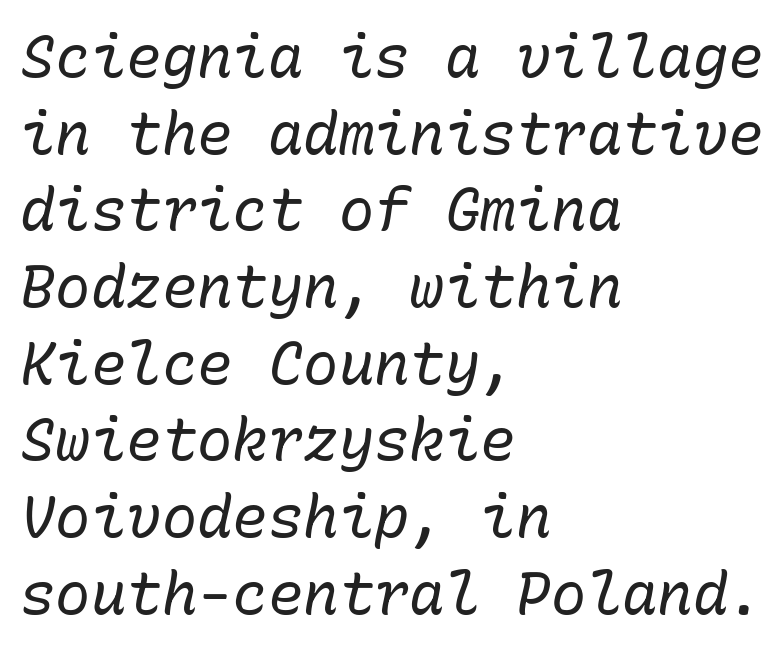
Teacher's note: observe the even left margin — that is flush-left alignment. Ink coverage per letter is moderate at most. These lines sit exactly where default settings would place them. The whole block is typeset with a tilt. Underline: absent.
